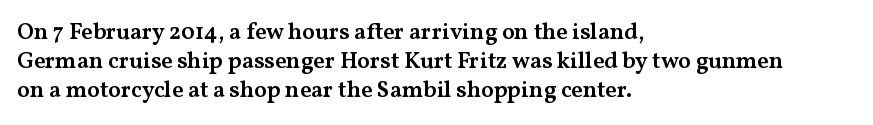
The image shows 23 px text type, upright; set left-aligned, normal line spacing (1.26x), normal letter spacing, not underlined.
